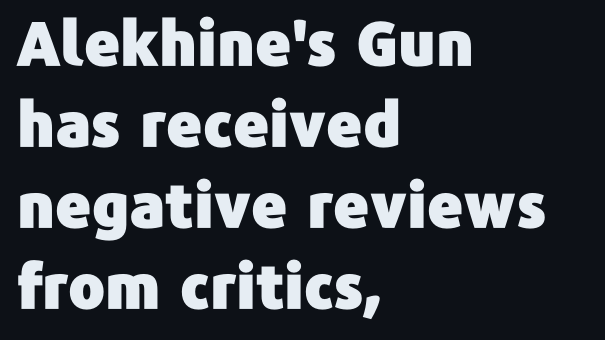
Q: Is the text italic (slanted)? A: No, it is upright.
Q: Is the typeface a serif or a sans-serif typeface? A: Sans-serif.
Q: Is the text underlined? A: No.
Q: How is the paragraph aligned? A: Left-aligned.
Q: Is the spacing between letters normal or unusually wide? A: Normal.
Q: Is the spacing between lines tight, normal or loose? A: Normal.
Q: Width (condensed, normal, or wide)? A: Normal.
Q: Stroke contrast? A: Low.
Q: x-height? A: Medium.
Q: Monospaced? A: No.
